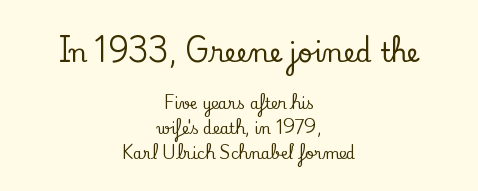
Q: Is the text italic (slanted)? A: No, it is upright.
Q: Is the text underlined? A: No.
Q: How is the paragraph aligned? A: Centered.
Q: Is the spacing between letters normal or unusually wide? A: Normal.
Q: Is the spacing between lines tight, normal or loose? A: Normal.
Q: Which block of text is set in a larger size, the first (top) or the second (bottom)? A: The first (top) one.
